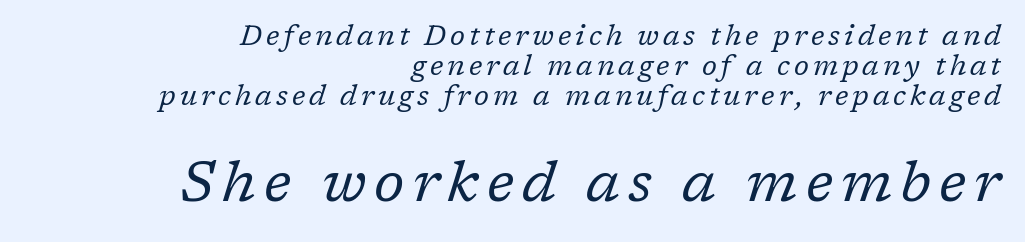
{"serif": "yes", "italic": "yes", "lean": "right", "slant_degrees": 17, "bold": "no", "weight": "regular", "width": "normal", "stroke_contrast": "low", "x_height": "medium", "monospaced": "no", "underline": "no", "align": "right", "line_spacing": "tight", "line_spacing_ratio": 1.07, "larger_block": "second", "size_ratio": 2.04, "glyph_px": 57}
